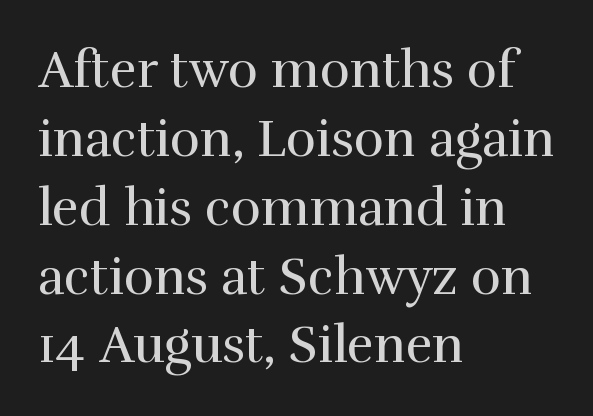
The image shows 51 px regular-weight serif type, upright; set left-aligned, normal line spacing (1.35x), normal letter spacing, not underlined; high stroke contrast and a medium x-height.
